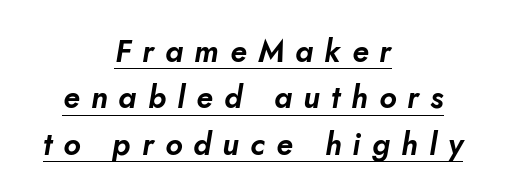
The image shows 31 px text type, italic (leaning right); set centered, normal line spacing (1.5x), unusually wide letter spacing (+0.36 em), underlined; low stroke contrast and a small x-height.
